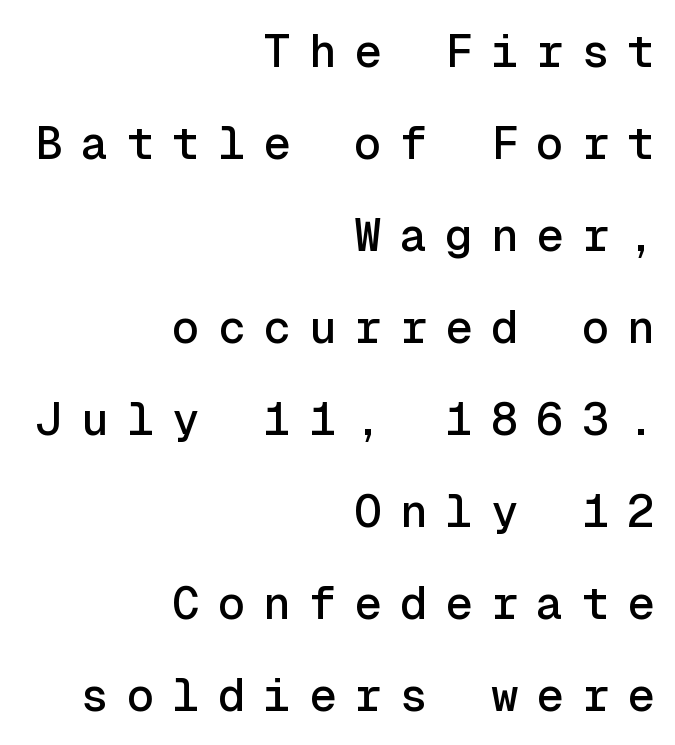
Q: Is the text italic (slanted)? A: No, it is upright.
Q: Is the typeface a serif or a sans-serif typeface? A: Sans-serif.
Q: Is the text underlined? A: No.
Q: How is the paragraph aligned? A: Right-aligned.
Q: Is the spacing between letters normal or unusually wide? A: Unusually wide.
Q: Is the spacing between lines tight, normal or loose? A: Loose.
Q: Width (condensed, normal, or wide)? A: Normal.
Q: x-height? A: Medium.
Q: Monospaced? A: Yes.
